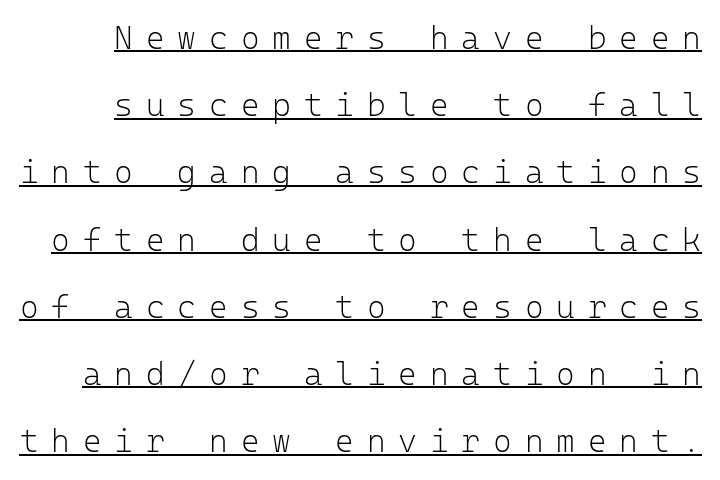
{"serif": "no", "italic": "no", "bold": "no", "weight": "light", "width": "normal", "stroke_contrast": "low", "x_height": "medium", "monospaced": "yes", "underline": "yes", "line_spacing": "loose", "line_spacing_ratio": 2.1, "letter_spacing": "wide", "letter_spacing_em": 0.4, "glyph_px": 32}
